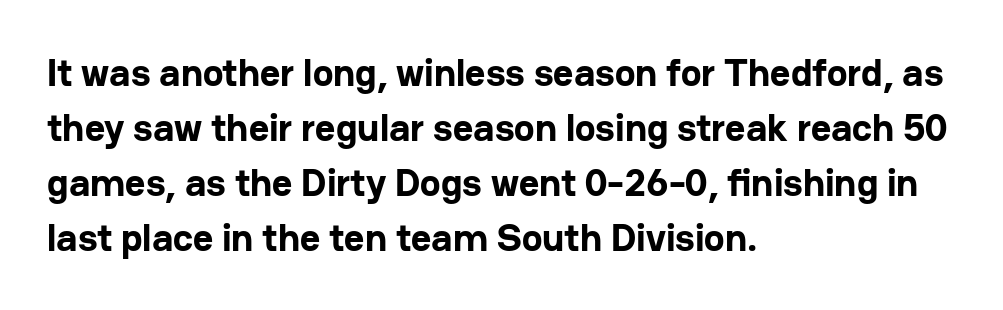
Q: Is the text bold? A: Yes.
Q: Is the text italic (slanted)? A: No, it is upright.
Q: Is the typeface a serif or a sans-serif typeface? A: Sans-serif.
Q: Is the text underlined? A: No.
Q: How is the paragraph aligned? A: Left-aligned.
Q: Is the spacing between letters normal or unusually wide? A: Normal.
Q: Is the spacing between lines tight, normal or loose? A: Normal.
Q: Width (condensed, normal, or wide)? A: Normal.
Q: Stroke contrast? A: Low.
Q: x-height? A: Medium.
Q: Monospaced? A: No.
